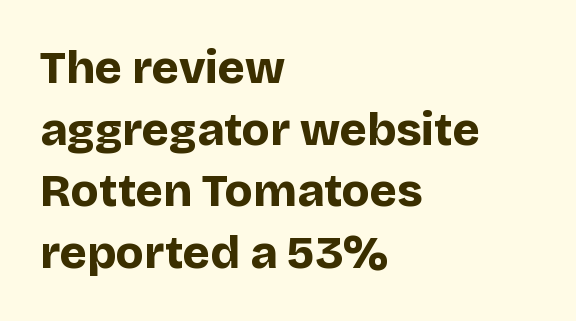
{"serif": "no", "italic": "no", "bold": "yes", "weight": "bold", "width": "normal", "stroke_contrast": "low", "x_height": "large", "monospaced": "no", "underline": "no", "align": "left", "line_spacing": "normal", "line_spacing_ratio": 1.34, "letter_spacing": "normal", "letter_spacing_em": 0.0, "glyph_px": 46}
